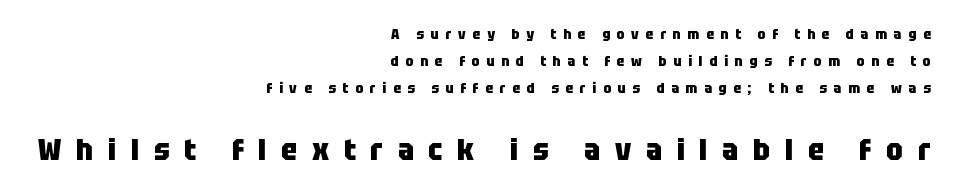
The image shows 30 px heavy, condensed sans-serif type, upright; set right-aligned, loose line spacing (1.92x), unusually wide letter spacing (+0.49 em), not underlined; the second (bottom) block is 2.14x larger; low stroke contrast and a large x-height.
